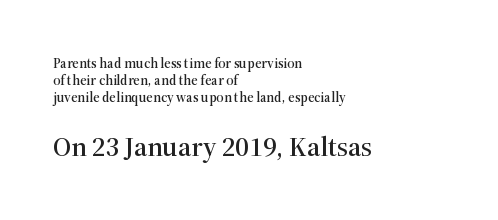
Q: Is the text italic (slanted)? A: No, it is upright.
Q: Is the typeface a serif or a sans-serif typeface? A: Serif.
Q: Is the text underlined? A: No.
Q: How is the paragraph aligned? A: Left-aligned.
Q: Is the spacing between letters normal or unusually wide? A: Normal.
Q: Which block of text is set in a larger size, the first (top) or the second (bottom)? A: The second (bottom) one.
Q: Width (condensed, normal, or wide)? A: Normal.
Q: Stroke contrast? A: High.
Q: x-height? A: Medium.
Q: Monospaced? A: No.
